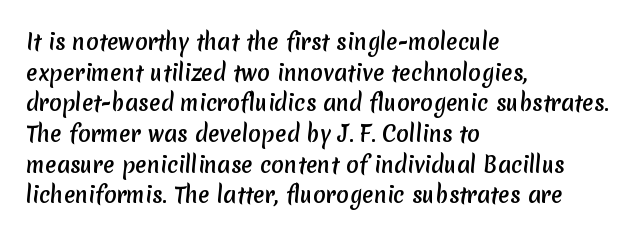
Q: Is the text underlined? A: No.
Q: How is the paragraph aligned? A: Left-aligned.
Q: Is the spacing between letters normal or unusually wide? A: Normal.
Q: Is the spacing between lines tight, normal or loose? A: Normal.
